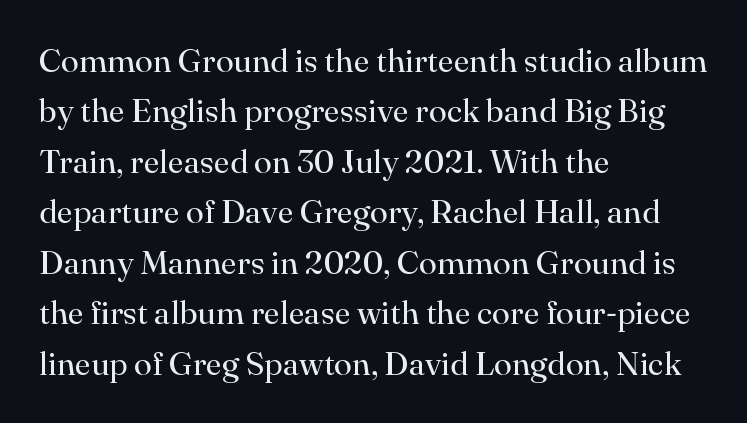
{"serif": "yes", "italic": "no", "bold": "no", "weight": "regular", "width": "normal", "stroke_contrast": "high", "x_height": "small", "monospaced": "no", "underline": "no", "align": "left", "line_spacing": "normal", "line_spacing_ratio": 1.53, "letter_spacing": "normal", "letter_spacing_em": 0.0, "glyph_px": 33}
